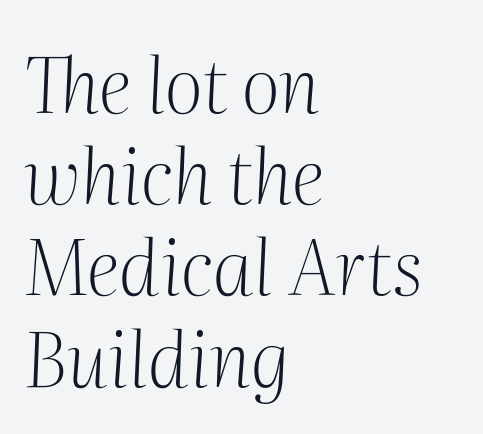
The area under the type is left untouched. The glyphs in this specimen are seriffed. Posture: slanted. A typesetter would call this zero additional tracking.
